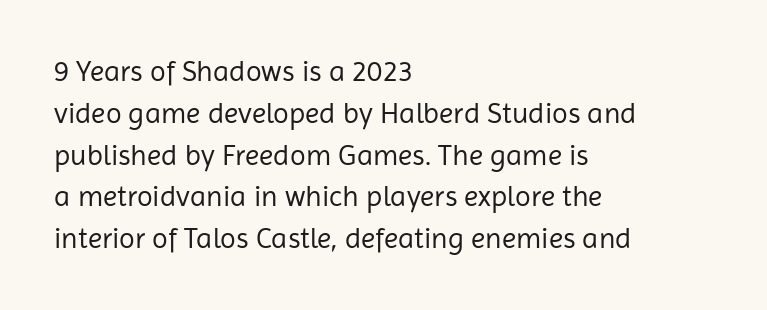
The strokes carry an ordinary text weight at most. Here the glyphs are tracked normally, forming tight word shapes. Stroke terminals: plain, sans-serif. Honestly, there is no underline to notice here at all.
